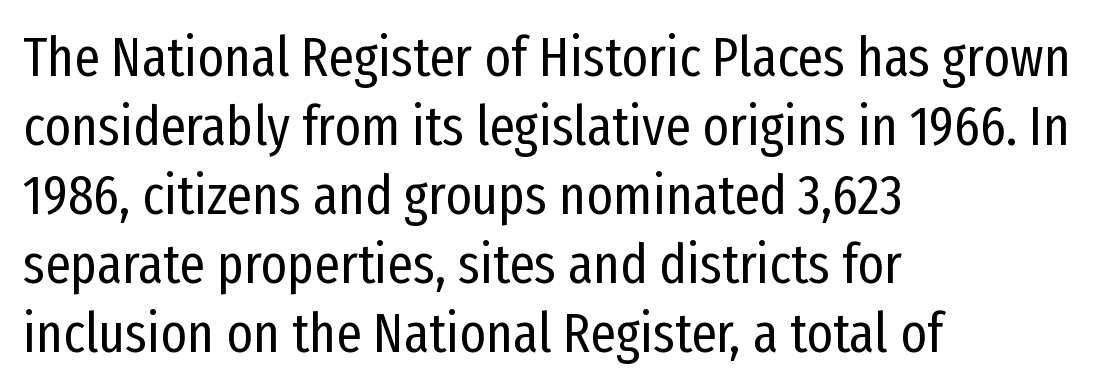
{"serif": "no", "italic": "no", "bold": "no", "weight": "regular", "width": "condensed", "stroke_contrast": "low", "x_height": "medium", "monospaced": "no", "underline": "no", "align": "left", "line_spacing_ratio": 1.23, "letter_spacing": "normal", "letter_spacing_em": 0.0, "glyph_px": 56}
